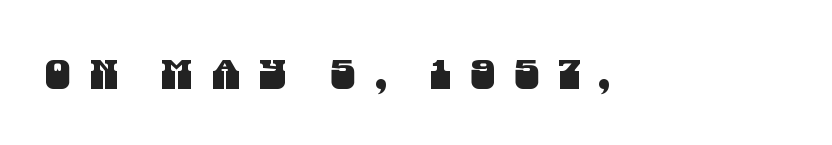
Q: Is the typeface a serif or a sans-serif typeface? A: Sans-serif.
Q: Is the text underlined? A: No.
Q: Is the spacing between letters normal or unusually wide? A: Unusually wide.
Q: Width (condensed, normal, or wide)? A: Condensed.
Q: Stroke contrast? A: Medium.
Q: x-height? A: Large.
Q: Monospaced? A: No.
